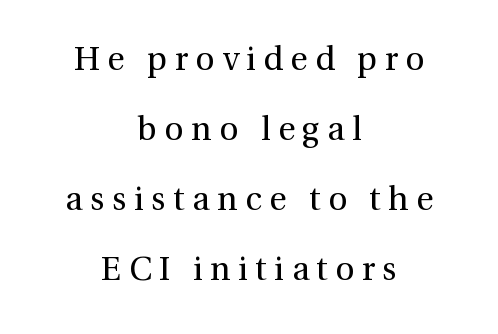
The image shows 33 px regular-weight serif type, upright; set centered, loose line spacing (2.12x), unusually wide letter spacing (+0.23 em), not underlined; a medium x-height.
